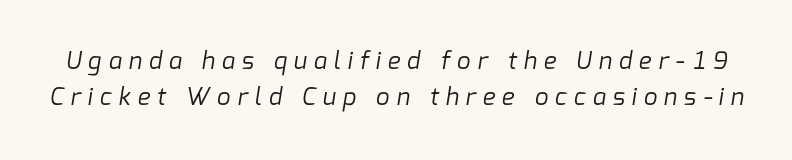
The image shows 24 px text type; set normal line spacing (1.51x), unusually wide letter spacing (+0.29 em), not underlined.
